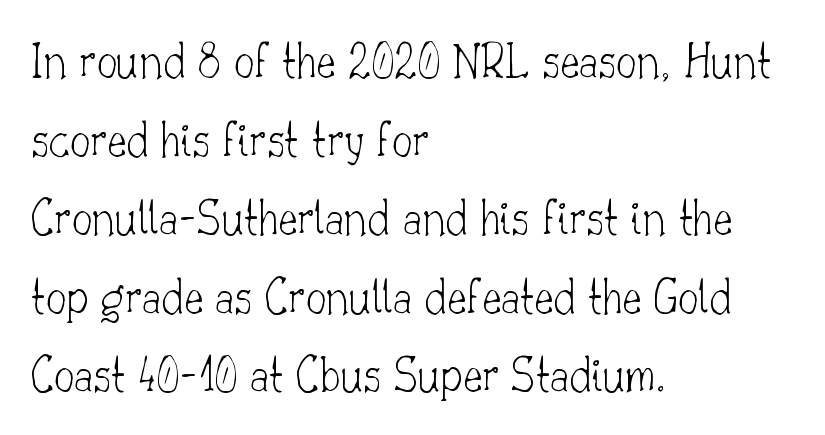
Q: Is the text bold? A: No.
Q: Is the text italic (slanted)? A: No, it is upright.
Q: Is the typeface a serif or a sans-serif typeface? A: Serif.
Q: Is the text underlined? A: No.
Q: How is the paragraph aligned? A: Left-aligned.
Q: Is the spacing between letters normal or unusually wide? A: Normal.
Q: Is the spacing between lines tight, normal or loose? A: Normal.
Q: Width (condensed, normal, or wide)? A: Normal.
Q: Stroke contrast? A: Low.
Q: x-height? A: Small.
Q: Monospaced? A: No.
